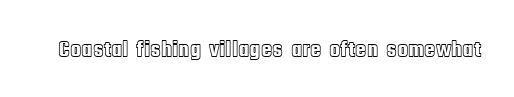
{"italic": "no", "underline": "no", "letter_spacing": "normal", "letter_spacing_em": 0.0, "glyph_px": 23}
